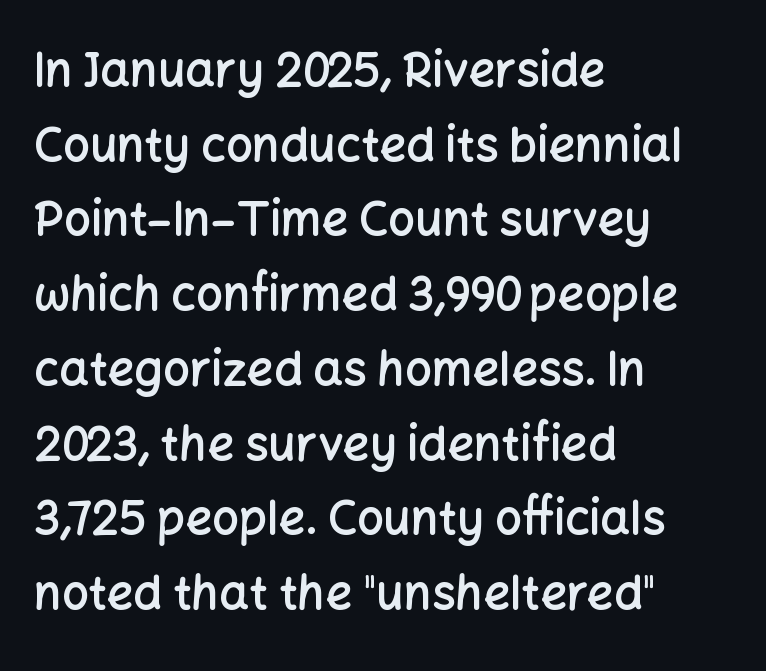
If you drew a ruler down the left edge, every line would touch it. A semibold gives these letters moderate extra thickness, short of bold. The foot of each line stays bare and open. Every stem runs plumb, perpendicular to the baseline. The rendering uses natural spacing where letterforms have individual widths. The passage shown stacks its lines at a standard gap.
